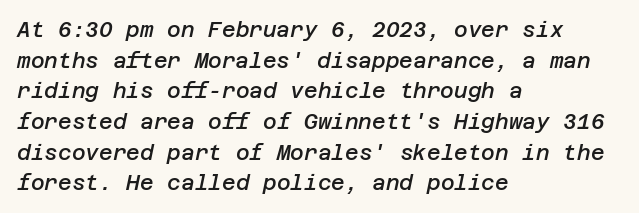
{"italic": "yes", "lean": "right", "slant_degrees": 12, "bold": "semi", "underline": "no", "align": "left", "line_spacing": "normal", "line_spacing_ratio": 1.46, "letter_spacing": "normal", "letter_spacing_em": 0.0, "glyph_px": 21}
